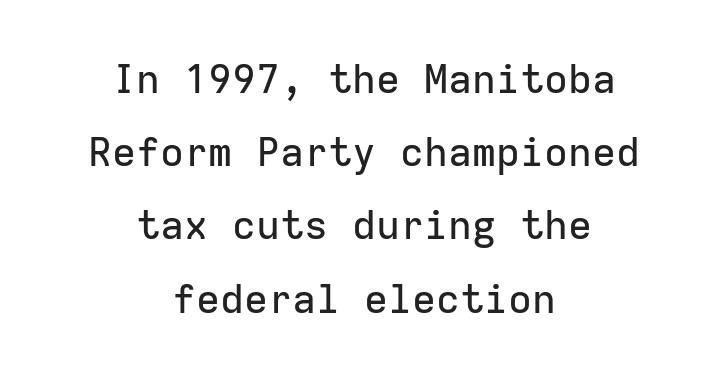
{"serif": "no", "italic": "no", "width": "normal", "stroke_contrast": "low", "x_height": "medium", "monospaced": "yes", "underline": "no", "align": "center", "line_spacing_ratio": 1.83, "letter_spacing": "normal", "letter_spacing_em": 0.0, "glyph_px": 40}
